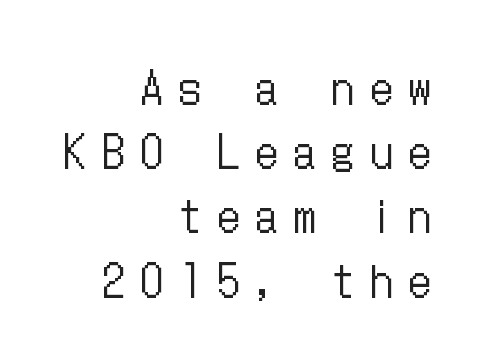
Compared with a typical body face, this is equally light or lighter still. Quick note: interline space is typical. The setting favours the right margin, as signatures and pull-quotes sometimes do. You can tell it's not italic because the verticals are truly vertical.
